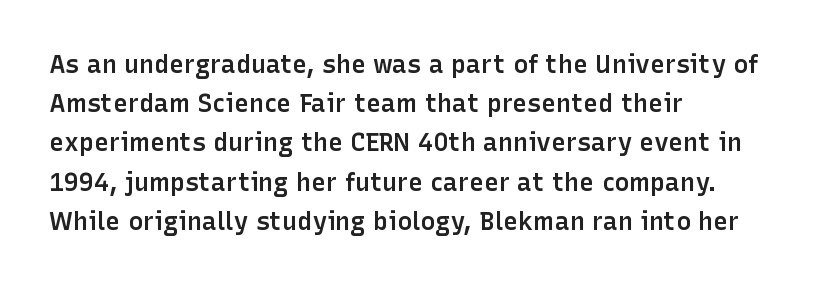
Q: Is the text bold? A: Semi-bold.
Q: Is the text italic (slanted)? A: No, it is upright.
Q: Is the text underlined? A: No.
Q: How is the paragraph aligned? A: Left-aligned.
Q: Is the spacing between letters normal or unusually wide? A: Normal.
Q: Is the spacing between lines tight, normal or loose? A: Normal.
